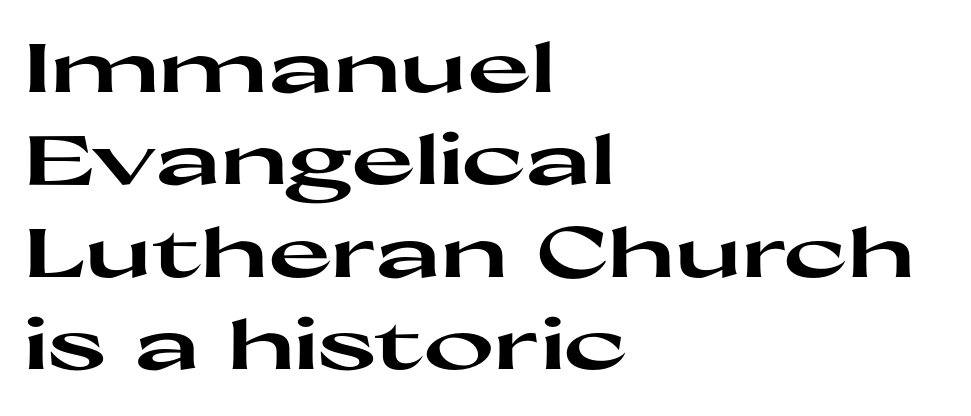
Beneath every word, the page is bare. Standard letterfit; no display-style spreading of the glyphs. In terms of letterform style, serifs are entirely absent. Compared with typical paragraphs, the rows here are spaced about the same. The rag falls on the right side of this text block.
